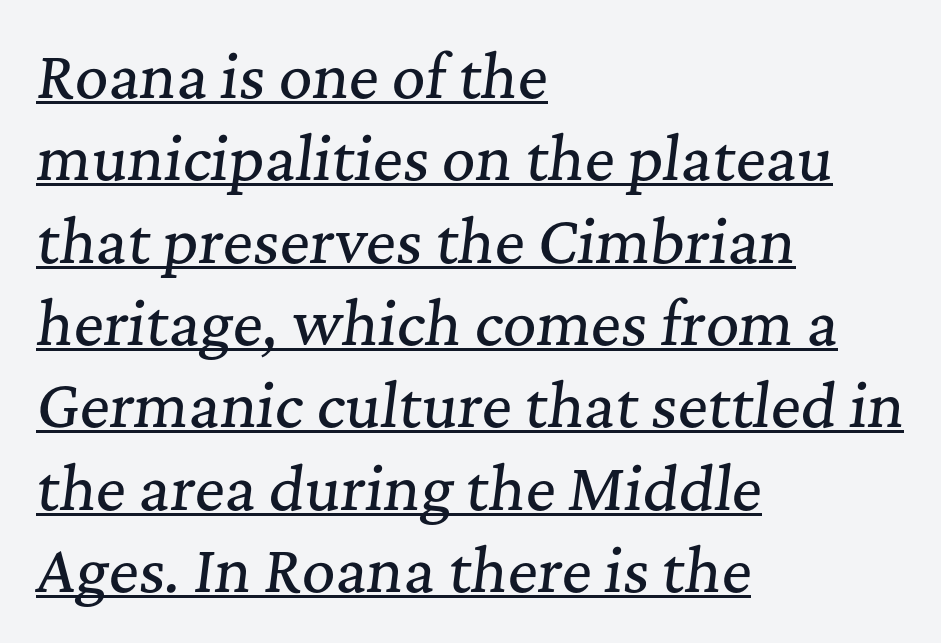
{"serif": "yes", "italic": "yes", "lean": "right", "slant_degrees": 7, "width": "normal", "stroke_contrast": "medium", "x_height": "medium", "monospaced": "no", "underline": "yes", "align": "left", "line_spacing": "normal", "line_spacing_ratio": 1.42, "letter_spacing": "normal", "letter_spacing_em": 0.0, "glyph_px": 58}
